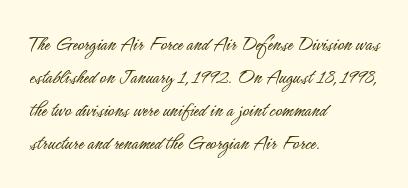
Q: Is the text bold? A: No.
Q: Is the text italic (slanted)? A: Yes.
Q: Is the text underlined? A: No.
Q: How is the paragraph aligned? A: Left-aligned.
Q: Is the spacing between letters normal or unusually wide? A: Normal.
Q: Is the spacing between lines tight, normal or loose? A: Normal.
